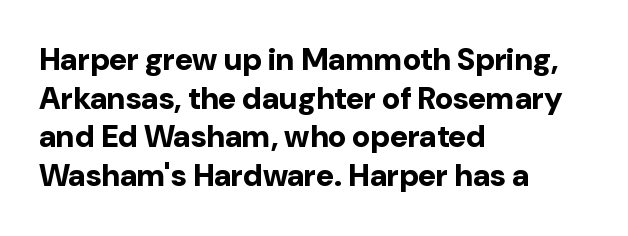
The image shows 31 px bold sans-serif type, upright; set left-aligned, normal line spacing (1.25x), normal letter spacing, not underlined; low stroke contrast and a medium x-height.
